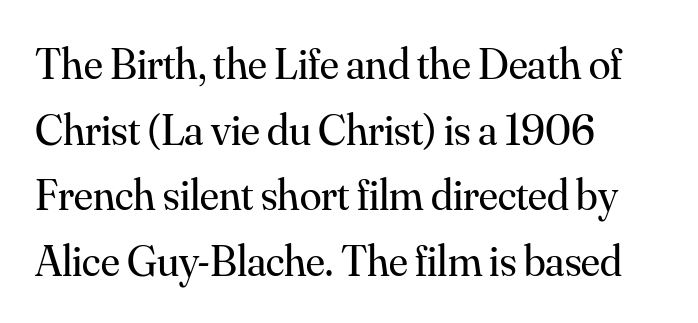
{"serif": "yes", "italic": "no", "bold": "no", "weight": "regular", "width": "normal", "stroke_contrast": "medium", "x_height": "small", "monospaced": "no", "underline": "no", "align": "left", "line_spacing": "normal", "line_spacing_ratio": 1.49, "letter_spacing": "normal", "letter_spacing_em": 0.0, "glyph_px": 44}
